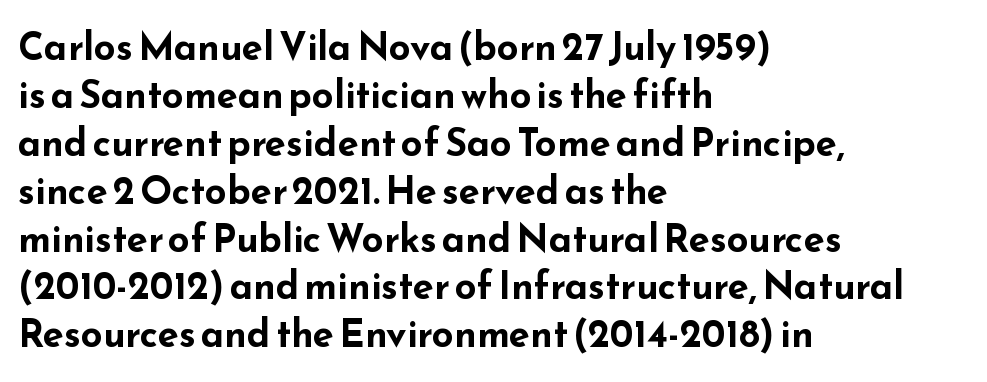
There is no visible air inserted between adjacent glyphs. Characters remain perfectly vertical along every line. Think of a printed novel: that variable character pitch is what you see here. A full-strength bold gives these letters their thick strokes.
